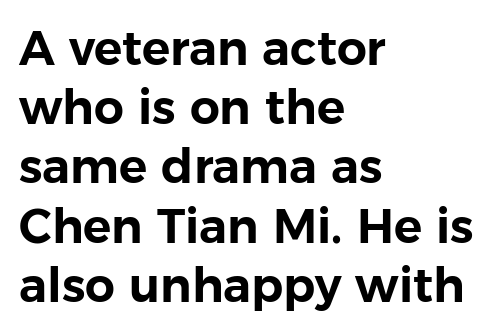
The image shows 47 px sans-serif type, upright; set left-aligned, normal line spacing (1.26x), normal letter spacing, not underlined; low stroke contrast and a medium x-height.
